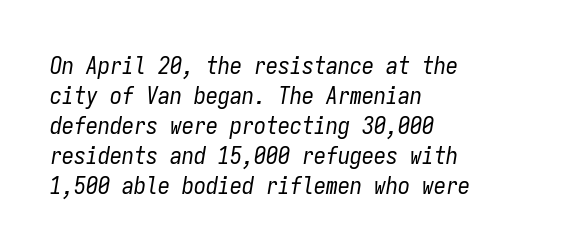
Check under the words: just untouched page. Compared with ordinary roman type, these characters are visibly tilted. One glance says typical: line gaps are just what's usual. Weight: in the light-to-regular range. Left-aligned paragraph, ragged on the right.
